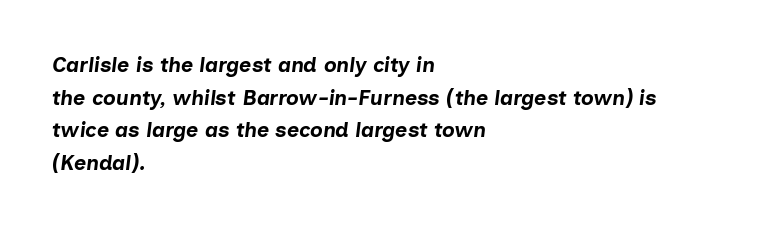
Letters rest on an invisible, unmarked baseline. This block has exactly the height ordinary leading produces. Would a proofreader flag this as italicized? Yes. These lines keep a tight, regular rhythm from letter to letter.
